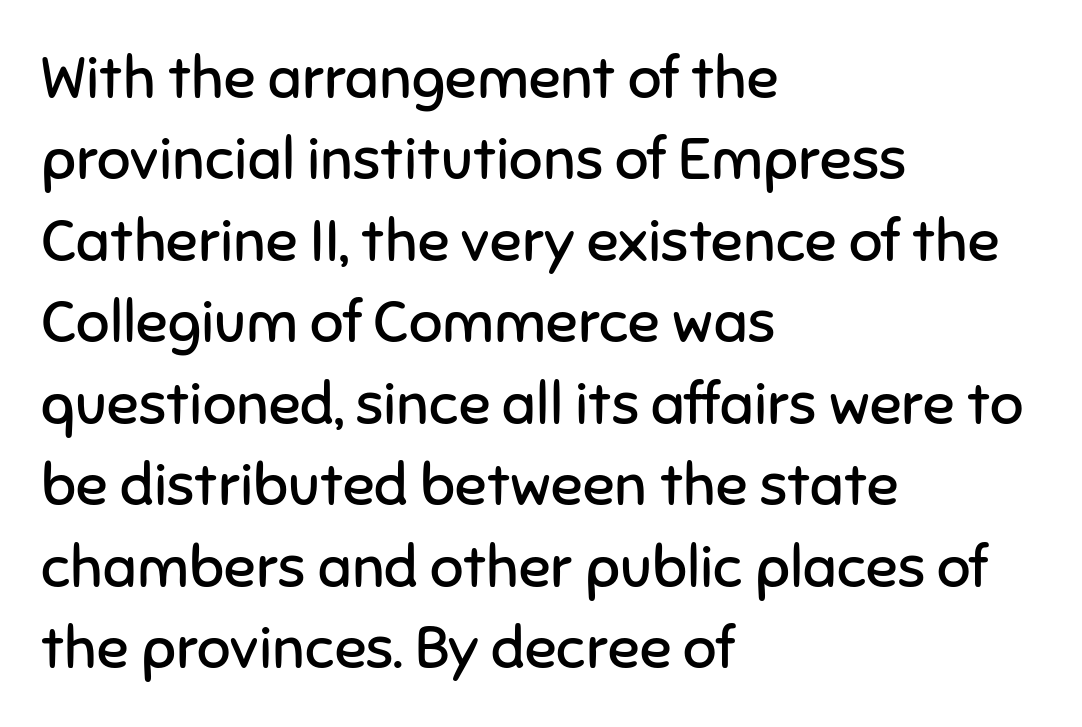
Alignment: flush left. This block has exactly the height ordinary leading produces. Vertical strokes here are truly vertical. The text was rendered using a sans face with plain stroke endings.
